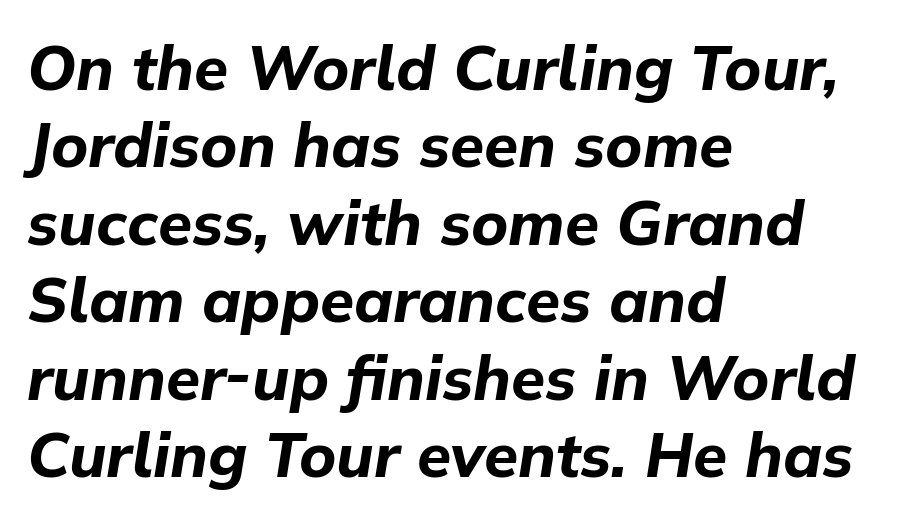
Q: Is the text bold? A: Yes.
Q: Is the text italic (slanted)? A: Yes, it leans right by about 9 degrees.
Q: Is the text underlined? A: No.
Q: How is the paragraph aligned? A: Left-aligned.
Q: Is the spacing between letters normal or unusually wide? A: Normal.
Q: Is the spacing between lines tight, normal or loose? A: Normal.
Q: Width (condensed, normal, or wide)? A: Normal.
Q: Stroke contrast? A: Low.
Q: x-height? A: Medium.
Q: Monospaced? A: No.
